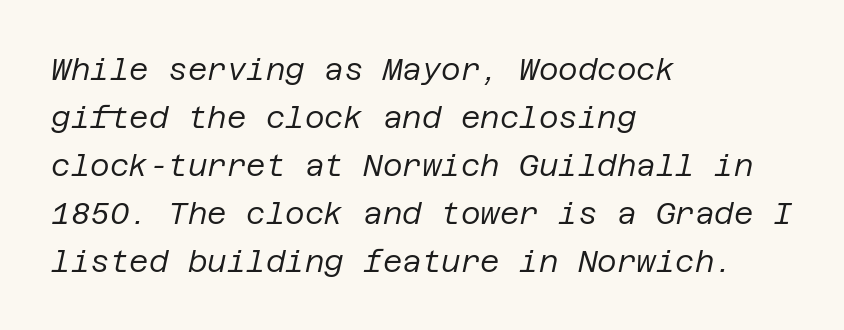
Beneath every word, the page is bare. In terms of posture, this sample is oblique. A typesetter would call this leading conventional body-copy spacing. Counters stay open thanks to moderate or lighter strokes. Look at the tracking — it's just the regular setting, nothing added. One-word summary of the alignment: left.
